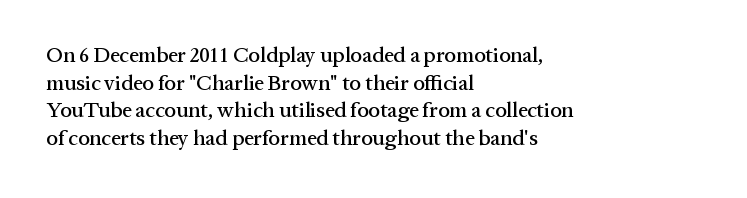
Q: Is the text italic (slanted)? A: No, it is upright.
Q: Is the text underlined? A: No.
Q: How is the paragraph aligned? A: Left-aligned.
Q: Is the spacing between letters normal or unusually wide? A: Normal.
Q: Is the spacing between lines tight, normal or loose? A: Normal.
